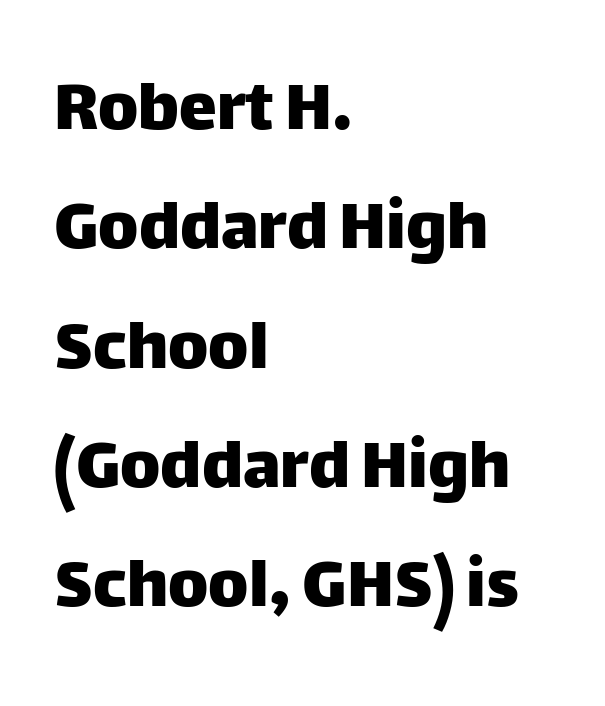
{"serif": "no", "italic": "no", "width": "normal", "stroke_contrast": "low", "x_height": "large", "monospaced": "no", "underline": "no", "align": "left", "line_spacing": "normal", "line_spacing_ratio": 1.57, "letter_spacing": "normal", "letter_spacing_em": 0.0, "glyph_px": 76}
